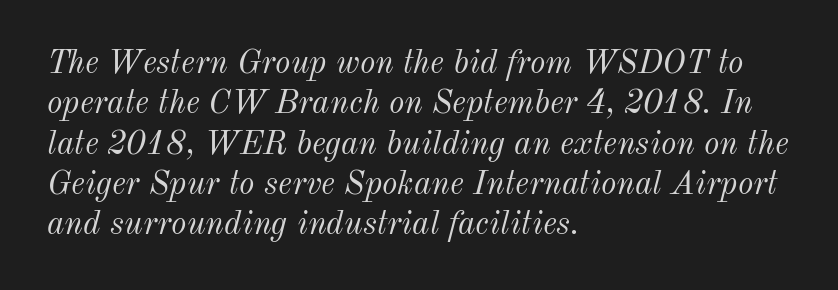
Q: Is the text bold? A: No.
Q: Is the text italic (slanted)? A: Yes, it leans right by about 12 degrees.
Q: Is the text underlined? A: No.
Q: How is the paragraph aligned? A: Left-aligned.
Q: Is the spacing between letters normal or unusually wide? A: Normal.
Q: Width (condensed, normal, or wide)? A: Normal.
Q: Stroke contrast? A: Medium.
Q: x-height? A: Small.
Q: Monospaced? A: No.
